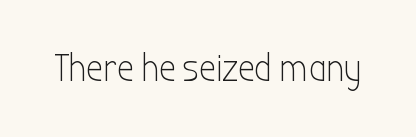
{"serif": "no", "italic": "no", "bold": "no", "weight": "light", "width": "condensed", "stroke_contrast": "low", "x_height": "medium", "monospaced": "no", "underline": "no", "letter_spacing": "normal", "letter_spacing_em": 0.0, "glyph_px": 38}
